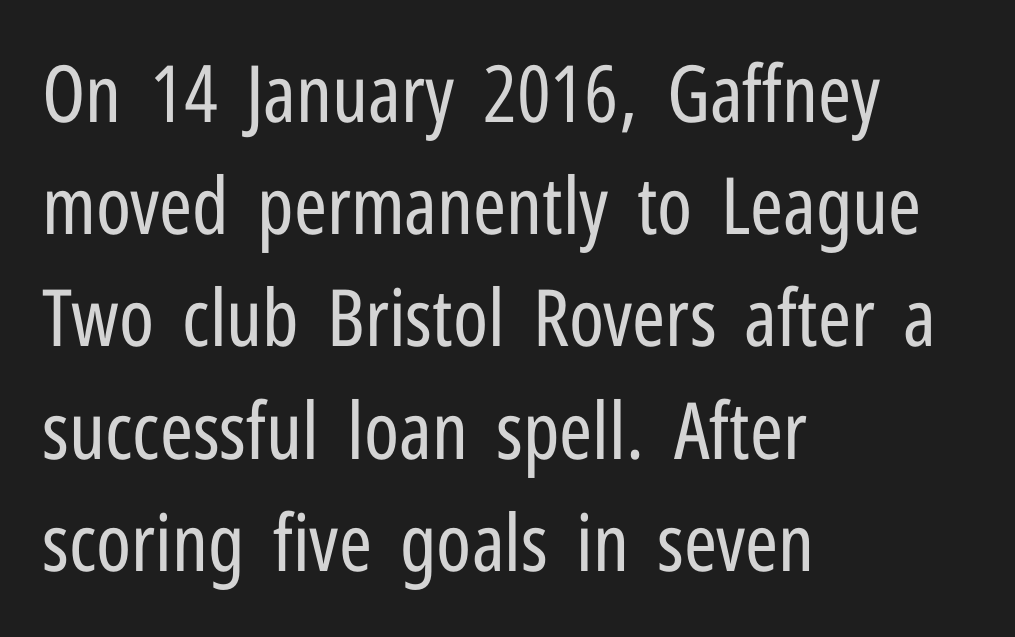
The passage is arranged the way most books set body copy — flush left. Stem width sits at or under what a default text font uses. Nope, no serifs anywhere on these letters. The gaps between neighbouring characters are ordinary and unremarkable. Beneath every word, the page is bare. Does the leading feel generous? No, just average.
